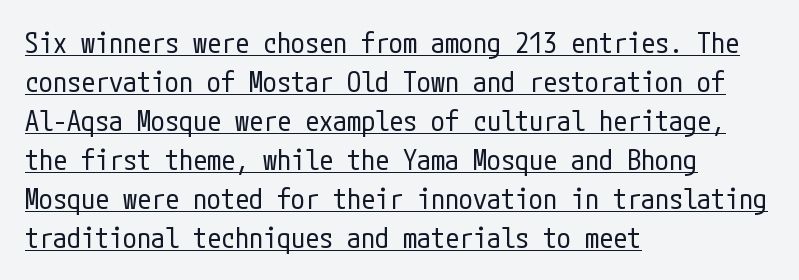
The image shows 28 px regular-weight, condensed sans-serif type, upright; set left-aligned, normal line spacing (1.39x), normal letter spacing, underlined; low stroke contrast and a medium x-height.
